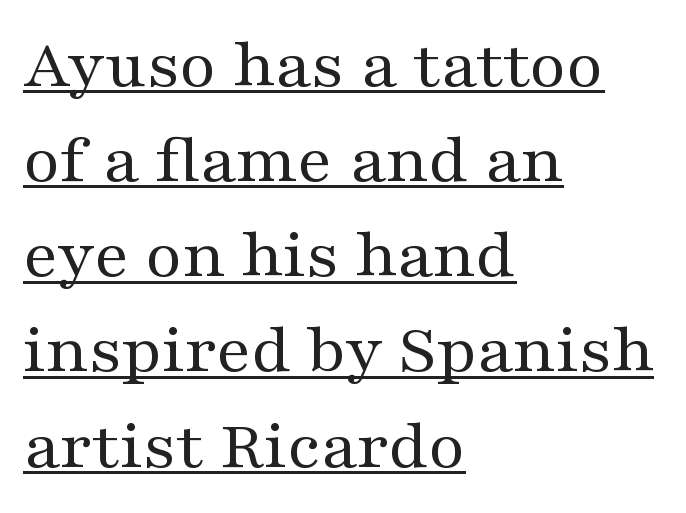
{"serif": "yes", "italic": "no", "bold": "no", "weight": "regular", "width": "wide", "stroke_contrast": "medium", "x_height": "medium", "monospaced": "no", "underline": "yes", "align": "left", "line_spacing": "normal", "line_spacing_ratio": 1.34, "letter_spacing": "normal", "letter_spacing_em": 0.0, "glyph_px": 71}
